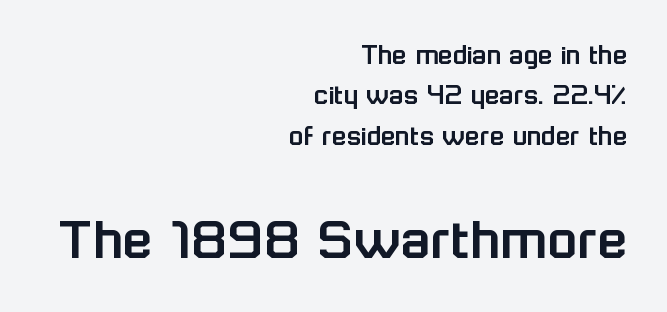
The image shows 61 px sans-serif type, upright; set right-aligned, normal line spacing (1.35x), normal letter spacing, not underlined; the second (bottom) block is 2.03x larger; low stroke contrast and a medium x-height.
